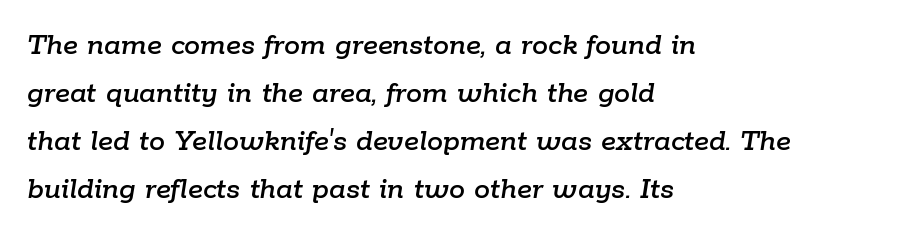
Does extra space separate the letters? No, they use regular spacing. Emphasis-style slanted type is in use. The compositor pushed each line to the left boundary. These lines are rendered in a variable-pitch font.
